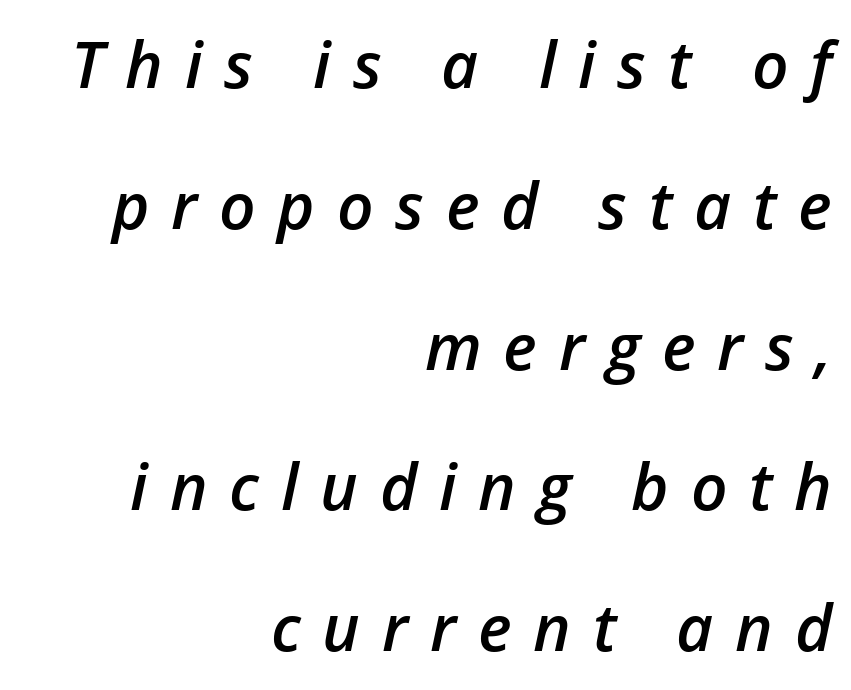
Tracking value appears strongly positive — letters spread wide. No word sits above an underline. Summary of vertical rhythm: relaxed, with wide interline spacing. Character widths vary here, with narrow letters taking less room than wide ones. Designer's note — italics engaged. Each line ends at the same right margin while the left side varies.
